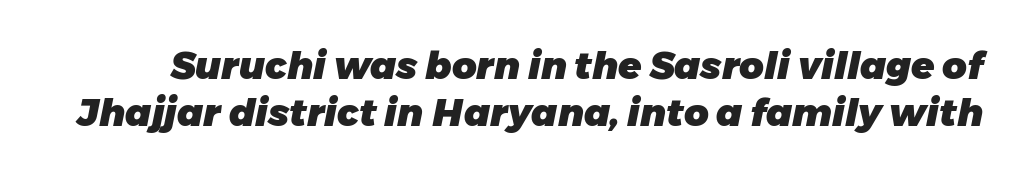
The image shows 38 px heavy type, italic (leaning right); set normal line spacing (1.25x), normal letter spacing, not underlined; low stroke contrast and a medium x-height.
